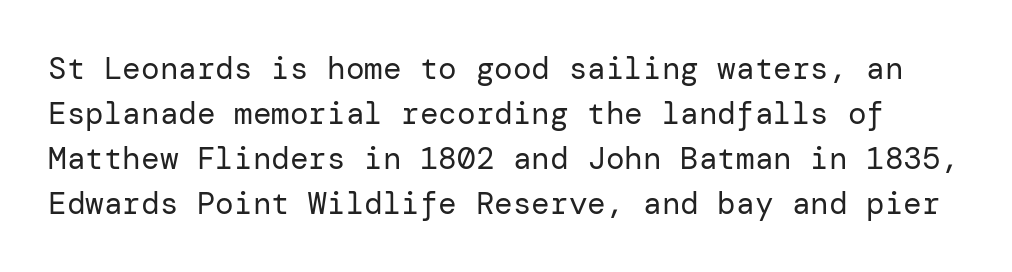
The image shows 31 px regular-weight sans-serif type, upright; set normal line spacing (1.45x), normal letter spacing, not underlined; low stroke contrast and a medium x-height.
